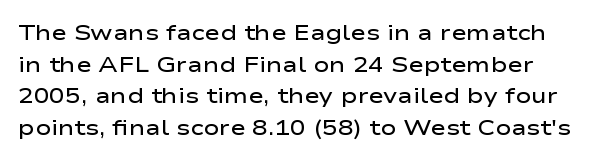
Q: Is the text bold? A: Semi-bold.
Q: Is the text italic (slanted)? A: No, it is upright.
Q: Is the text underlined? A: No.
Q: Is the spacing between letters normal or unusually wide? A: Normal.
Q: Is the spacing between lines tight, normal or loose? A: Normal.
